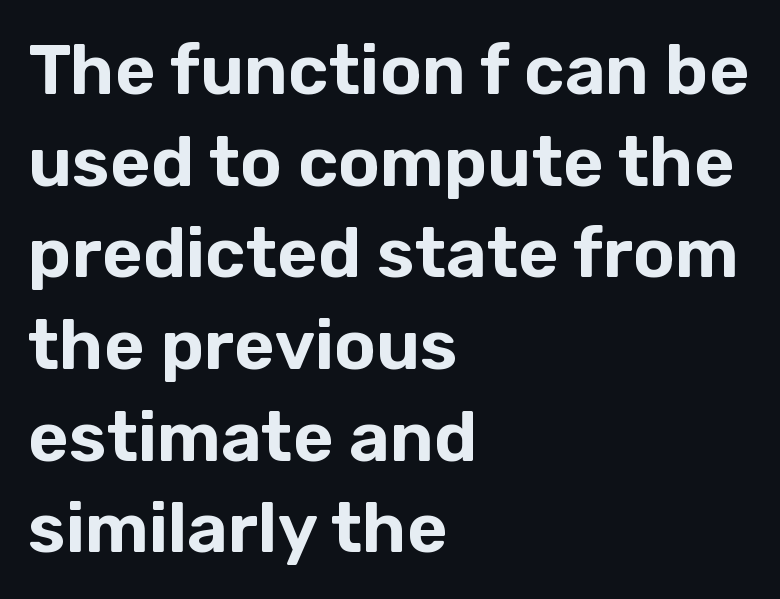
Q: Is the text italic (slanted)? A: No, it is upright.
Q: Is the typeface a serif or a sans-serif typeface? A: Sans-serif.
Q: Is the text underlined? A: No.
Q: How is the paragraph aligned? A: Left-aligned.
Q: Is the spacing between letters normal or unusually wide? A: Normal.
Q: Is the spacing between lines tight, normal or loose? A: Normal.
Q: Width (condensed, normal, or wide)? A: Normal.
Q: Stroke contrast? A: Low.
Q: x-height? A: Medium.
Q: Monospaced? A: No.
